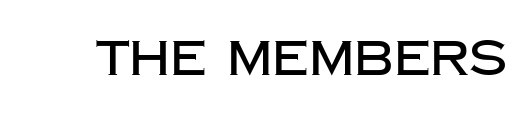
{"serif": "no", "italic": "no", "width": "normal", "stroke_contrast": "low", "x_height": "large", "monospaced": "no", "underline": "no", "letter_spacing": "normal", "letter_spacing_em": 0.0, "glyph_px": 49}
